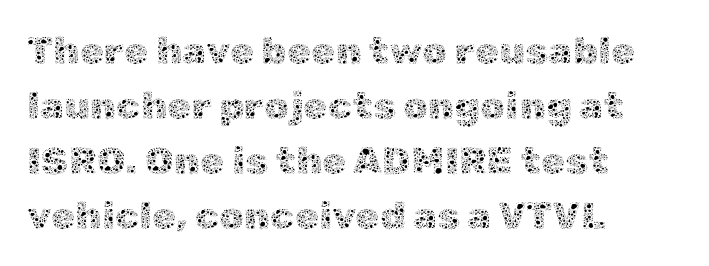
{"italic": "no", "bold": "no", "weight": "thin", "width": "normal", "x_height": "medium", "monospaced": "no", "underline": "no", "align": "left", "line_spacing": "normal", "line_spacing_ratio": 1.41, "letter_spacing": "normal", "letter_spacing_em": 0.0, "glyph_px": 39}
